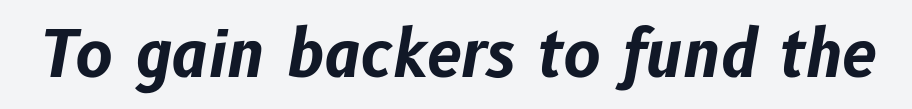
Q: Is the text bold? A: Yes.
Q: Is the text italic (slanted)? A: Yes, it leans right by about 10 degrees.
Q: Is the text underlined? A: No.
Q: Is the spacing between letters normal or unusually wide? A: Normal.
Q: Width (condensed, normal, or wide)? A: Normal.
Q: Stroke contrast? A: Low.
Q: x-height? A: Medium.
Q: Monospaced? A: No.
